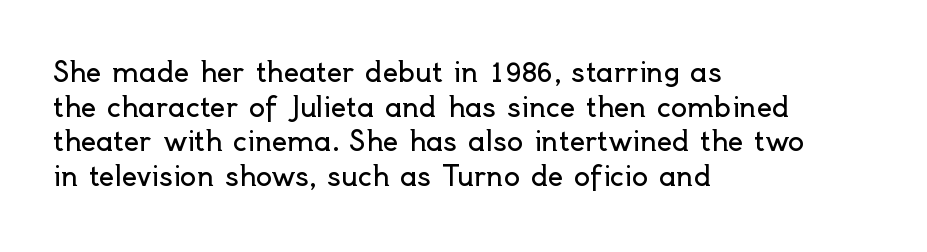
The block of text has a typical density, with ordinary space between rows. Which margin do the lines hug? The left one — the right edge is uneven. The space directly below the letters is spotless. This is the regular roman posture of the typeface. Does extra space separate the letters? No, they use regular spacing.
